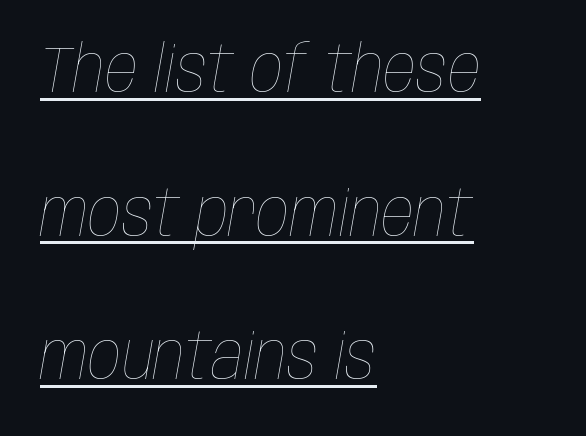
Q: Is the text bold? A: No.
Q: Is the text italic (slanted)? A: Yes, it leans right by about 10 degrees.
Q: Is the text underlined? A: Yes.
Q: How is the paragraph aligned? A: Left-aligned.
Q: Is the spacing between letters normal or unusually wide? A: Normal.
Q: Is the spacing between lines tight, normal or loose? A: Loose.
Q: Width (condensed, normal, or wide)? A: Condensed.
Q: Stroke contrast? A: Low.
Q: x-height? A: Large.
Q: Monospaced? A: No.
